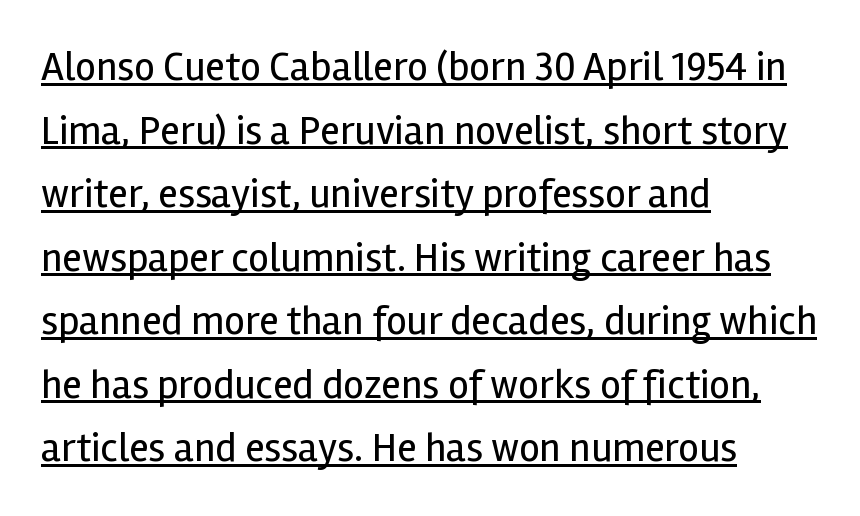
Q: Is the text bold? A: No.
Q: Is the text italic (slanted)? A: No, it is upright.
Q: Is the typeface a serif or a sans-serif typeface? A: Sans-serif.
Q: Is the text underlined? A: Yes.
Q: How is the paragraph aligned? A: Left-aligned.
Q: Is the spacing between letters normal or unusually wide? A: Normal.
Q: Is the spacing between lines tight, normal or loose? A: Normal.
Q: Width (condensed, normal, or wide)? A: Normal.
Q: x-height? A: Medium.
Q: Monospaced? A: No.
